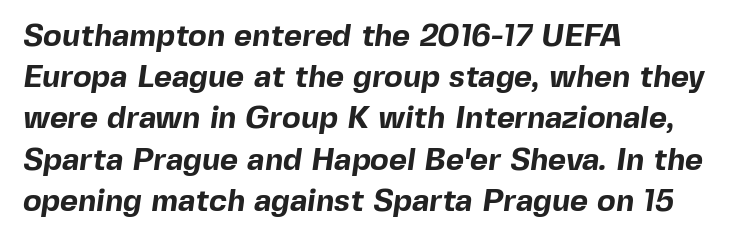
Typesetter's note: full bold, strokes at maximum text heaviness. The face used here is rendered with its standard letterfit. Bare-footed words on every line. One glance says typical: line gaps are just what's usual.
